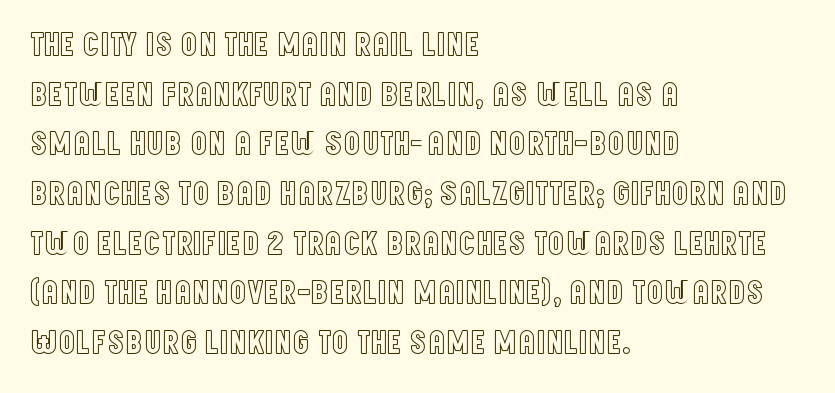
Q: Is the text italic (slanted)? A: No, it is upright.
Q: Is the text underlined? A: No.
Q: How is the paragraph aligned? A: Left-aligned.
Q: Is the spacing between letters normal or unusually wide? A: Normal.
Q: Is the spacing between lines tight, normal or loose? A: Normal.
Q: Width (condensed, normal, or wide)? A: Condensed.
Q: x-height? A: Large.
Q: Monospaced? A: No.
